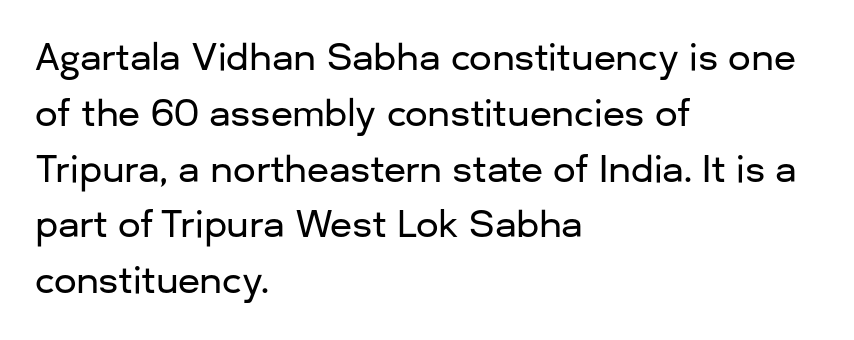
The image shows 36 px sans-serif type, upright; set left-aligned, normal line spacing (1.55x), normal letter spacing, not underlined; low stroke contrast and a medium x-height.
